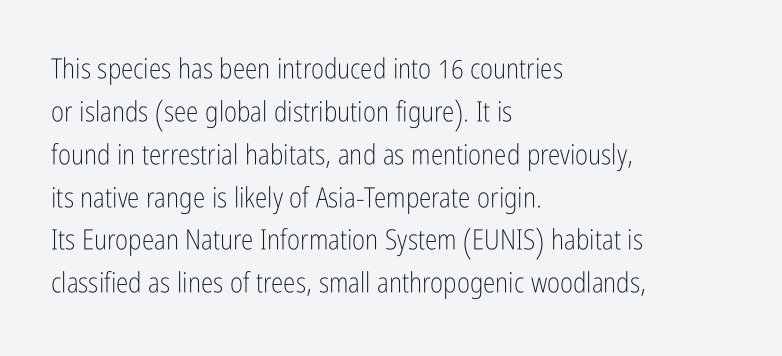
{"serif": "no", "italic": "no", "bold": "no", "weight": "light", "width": "condensed", "stroke_contrast": "low", "x_height": "medium", "monospaced": "no", "underline": "no", "align": "left", "line_spacing": "normal", "line_spacing_ratio": 1.53, "letter_spacing": "normal", "letter_spacing_em": 0.0, "glyph_px": 28}
